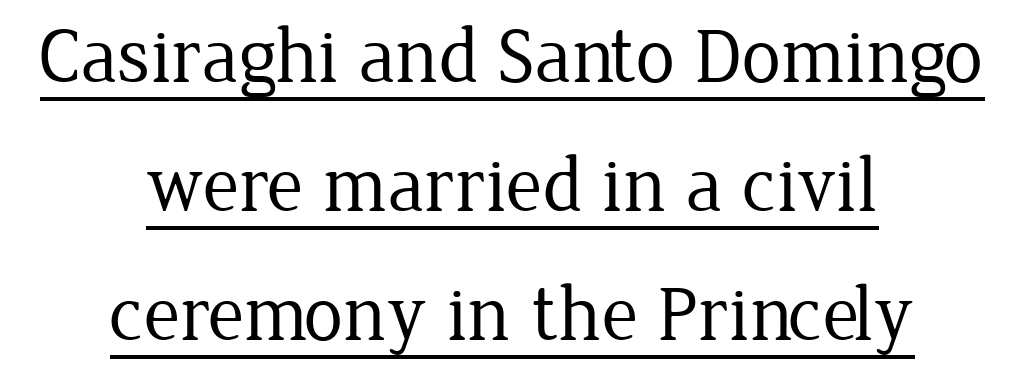
The image shows 79 px regular-weight serif type, upright; set centered, normal line spacing (1.63x), normal letter spacing, underlined; low stroke contrast and a medium x-height.
